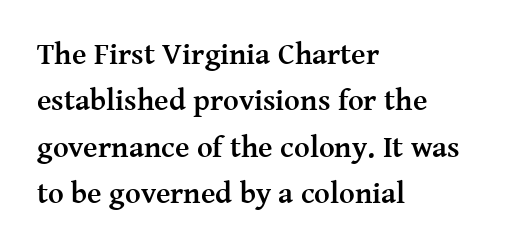
Q: Is the text bold? A: Yes.
Q: Is the text italic (slanted)? A: No, it is upright.
Q: Is the typeface a serif or a sans-serif typeface? A: Serif.
Q: Is the text underlined? A: No.
Q: How is the paragraph aligned? A: Left-aligned.
Q: Is the spacing between letters normal or unusually wide? A: Normal.
Q: Is the spacing between lines tight, normal or loose? A: Normal.
Q: Width (condensed, normal, or wide)? A: Normal.
Q: Stroke contrast? A: Medium.
Q: x-height? A: Medium.
Q: Monospaced? A: No.
